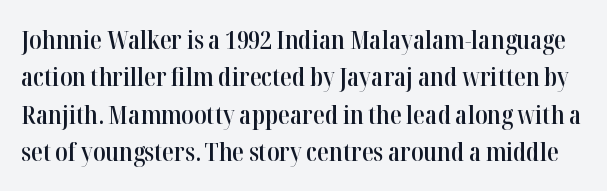
The image shows 26 px text type, upright; set normal line spacing (1.44x), normal letter spacing, not underlined.
